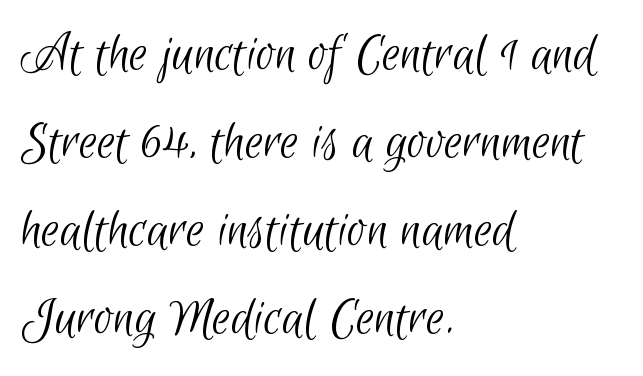
The image shows 58 px light, condensed sans-serif type; set left-aligned, normal line spacing (1.52x), normal letter spacing, not underlined; low stroke contrast and a small x-height.
